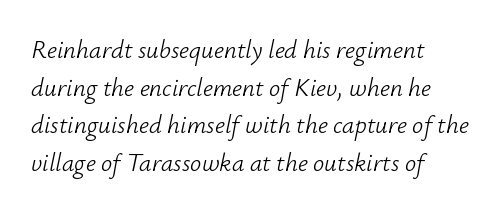
Only glyphs here, with clear space below each row. The font is comparable to plain body text, perhaps lighter. A typesetter would call this leading conventional body-copy spacing. The axis of the letterforms is tilted away from vertical. Here the glyphs are tracked normally, forming tight word shapes. Where is the straight margin? On the left.
